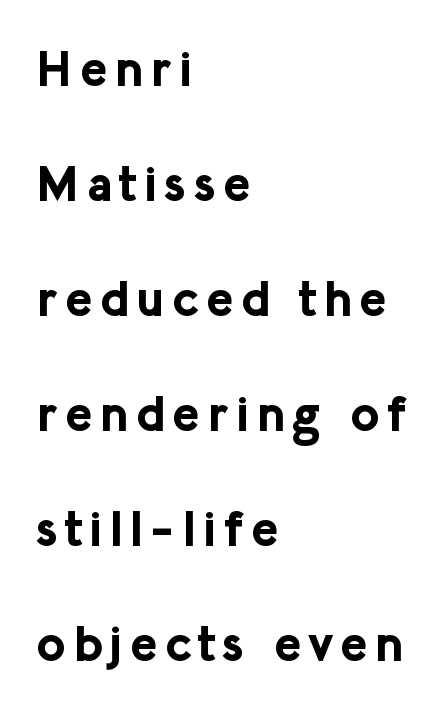
The image shows 50 px bold sans-serif type, upright; set left-aligned, loose line spacing (2.3x), not underlined; low stroke contrast and a medium x-height.
